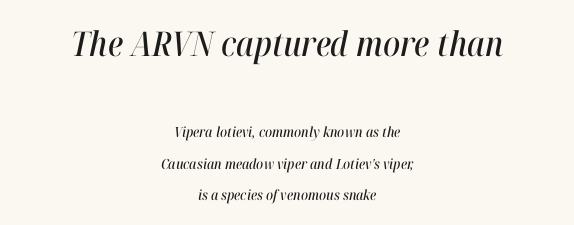
What's the leading like? Stretched, with rows far apart. This sample uses an oblique cut, with every glyph tilted off the vertical. These lines are centered, leaving both edges ragged. Think of a printed novel: that variable character pitch is what you see here. Is the lower block the larger one? No — the upper block carries the bigger type. Plain, unruled lines of type.
